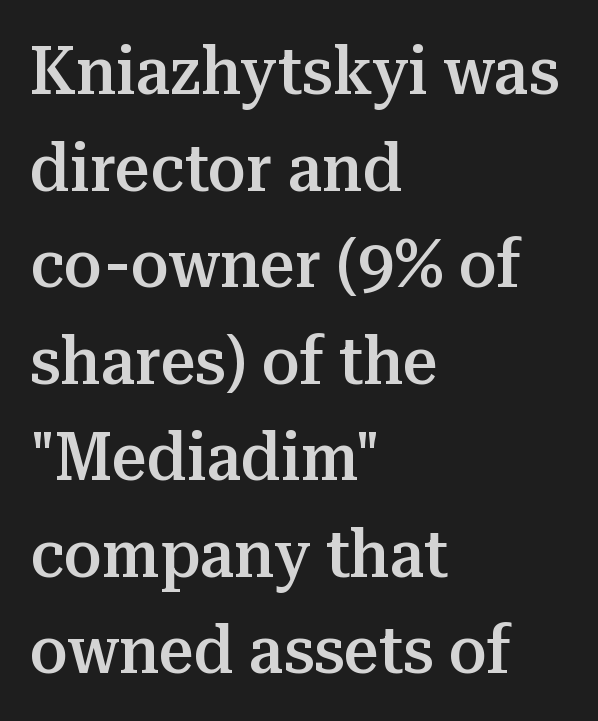
These lines carry some extra weight — a demibold, not a full bold. In terms of posture, this sample is upright. The typesetter chose a ragged-right arrangement here. The glyphs are unaccompanied by any horizontal stroke below them.
